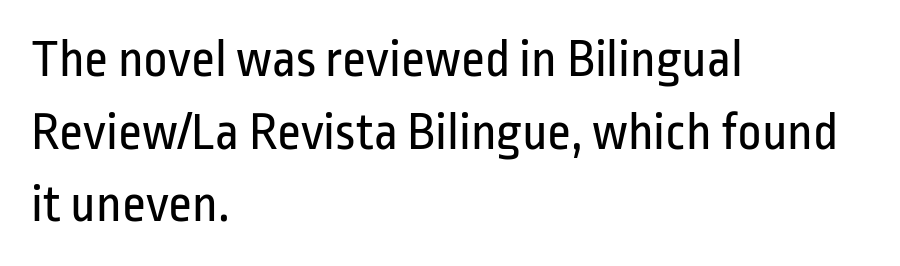
A student would call this left alignment; a typographer would say flush left, rag right. Check the space under the baseline: it is left empty. Evenly set lines give the paragraph a standard silhouette. Students, note that the glyphs here touch the page at normal intervals. Stems and bowls with no extra thickness — not bold.
